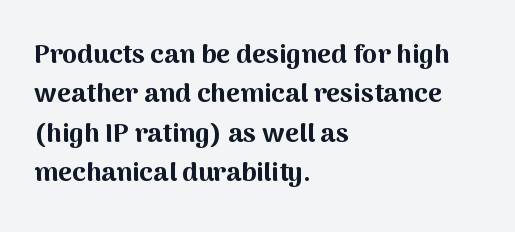
{"italic": "no", "bold": "yes", "underline": "no", "align": "left", "line_spacing": "normal", "line_spacing_ratio": 1.46, "letter_spacing": "normal", "letter_spacing_em": 0.0, "glyph_px": 27}
